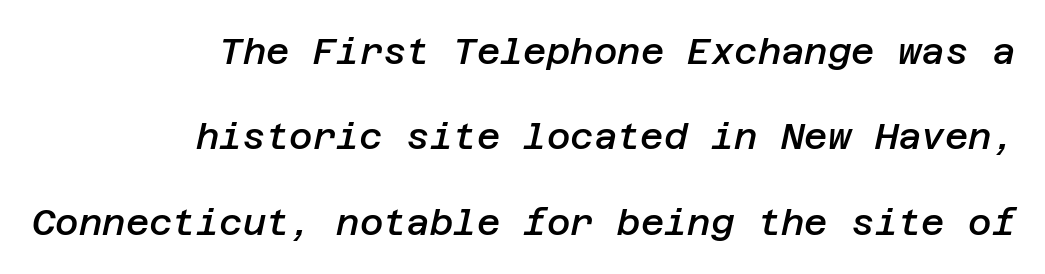
{"italic": "yes", "lean": "right", "slant_degrees": 12, "bold": "semi", "weight": "semibold", "width": "normal", "stroke_contrast": "low", "x_height": "large", "underline": "no", "align": "right", "line_spacing": "loose", "line_spacing_ratio": 2.37, "letter_spacing": "normal", "letter_spacing_em": 0.0, "glyph_px": 36}
